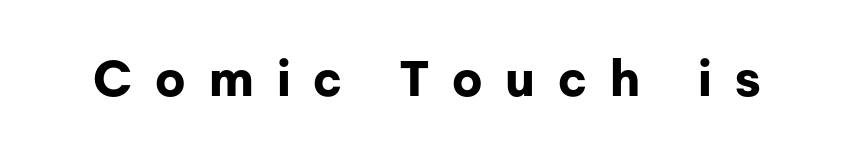
The image shows 50 px bold sans-serif type, upright; set unusually wide letter spacing (+0.46 em), not underlined; low stroke contrast and a medium x-height.
